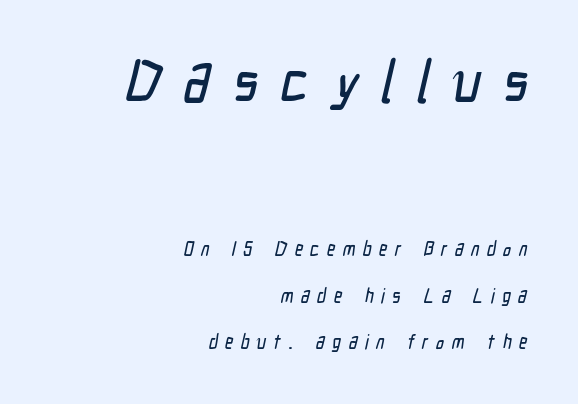
The image shows 60 px condensed sans-serif type; set right-aligned, loose line spacing (2.32x), unusually wide letter spacing (+0.37 em), not underlined; the first (top) block is 3.0x larger; low stroke contrast and a medium x-height.
